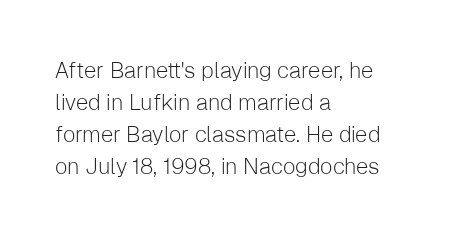
Q: Is the text bold? A: No.
Q: Is the text italic (slanted)? A: No, it is upright.
Q: Is the text underlined? A: No.
Q: How is the paragraph aligned? A: Left-aligned.
Q: Is the spacing between letters normal or unusually wide? A: Normal.
Q: Is the spacing between lines tight, normal or loose? A: Normal.
